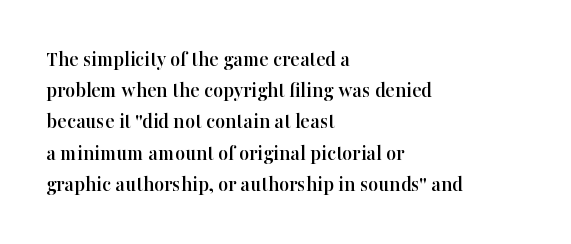
Q: Is the text italic (slanted)? A: No, it is upright.
Q: Is the text underlined? A: No.
Q: How is the paragraph aligned? A: Left-aligned.
Q: Is the spacing between letters normal or unusually wide? A: Normal.
Q: Is the spacing between lines tight, normal or loose? A: Normal.
